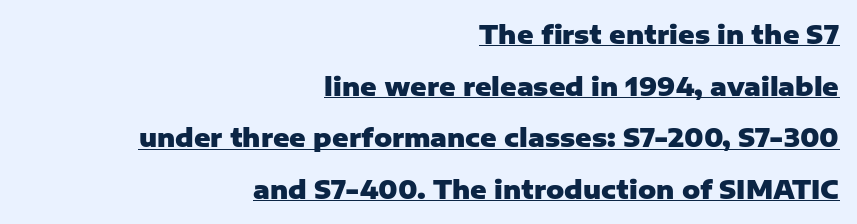
The image shows 25 px bold type, upright; set right-aligned, loose line spacing (2.07x), normal letter spacing, underlined.
